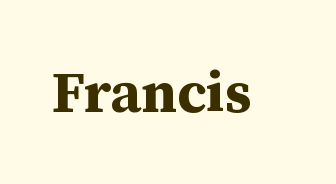
These lines were composed using upright roman letters. The passage shown is typeset with a serif family. These lines are rendered in a variable-pitch font. Caption: standard tracking, unaltered. Honestly, there is no underline to notice here at all.
